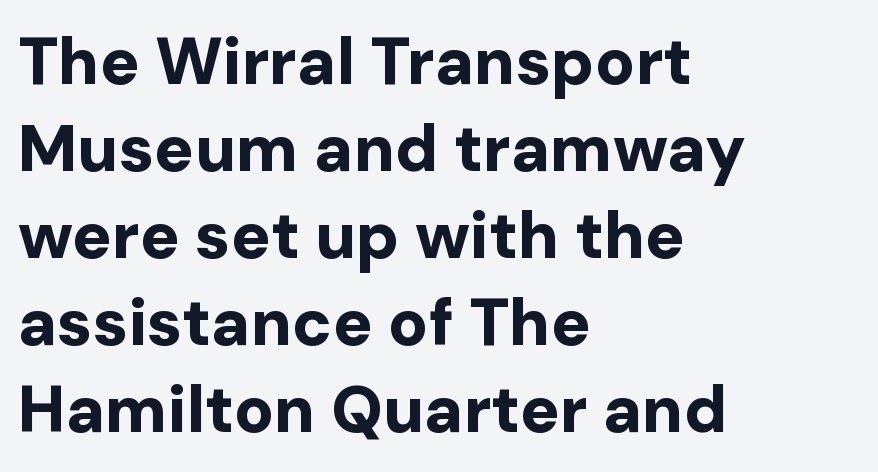
Honestly, the letter spacing is just normal — you wouldn't notice it. The lettering stays uniformly vertical, giving the passage a roman look. This block has exactly the height ordinary leading produces. The strokes are fattened all the way to bold. Unlike a traditional serif, this face leaves its strokes unadorned.
